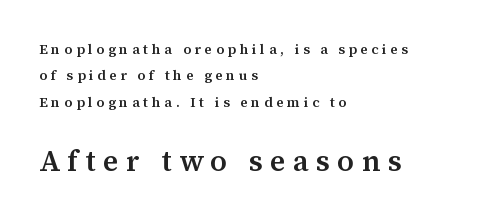
Typesetter's note — lower block bumped up in size, upper block left smaller. Weight check: semibold — heavier than regular, not quite bold. Varying glyph widths throughout — classic text-font behaviour. Horizontally, the lines are justified to the leading edge only.
